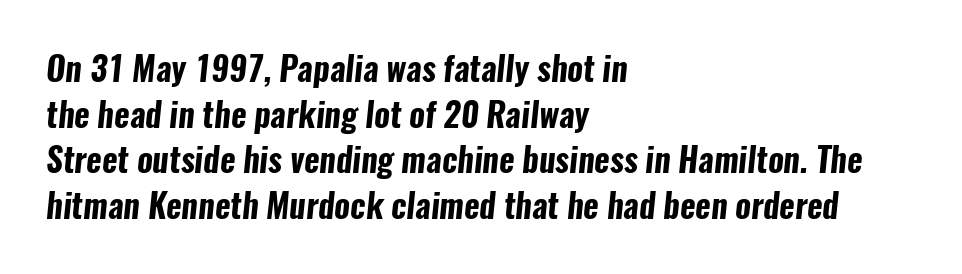
The image shows 33 px bold, condensed sans-serif type; set left-aligned, normal line spacing (1.38x), normal letter spacing, not underlined; low stroke contrast and a medium x-height.
